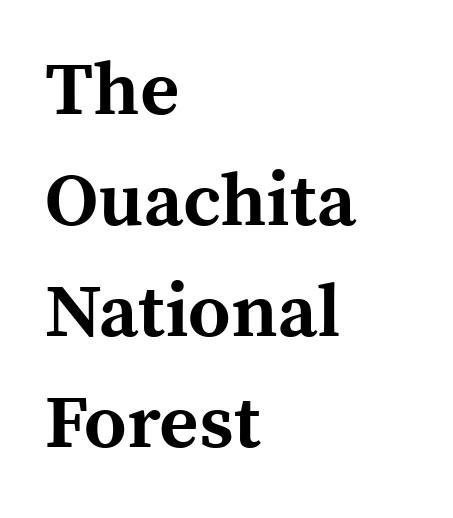
{"serif": "yes", "italic": "no", "bold": "yes", "weight": "bold", "width": "normal", "x_height": "medium", "monospaced": "no", "underline": "no", "align": "left", "line_spacing": "normal", "line_spacing_ratio": 1.48, "letter_spacing": "normal", "letter_spacing_em": 0.0, "glyph_px": 75}
